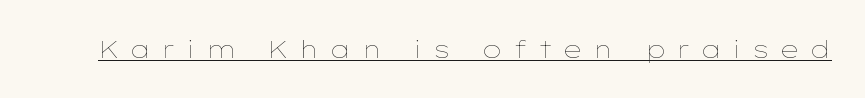
Italic: no, the glyphs are upright roman. Underlining? Definitely there. The rendering inserts visible extra space after every character. No heavy texture on the line: the type isn't bold.
